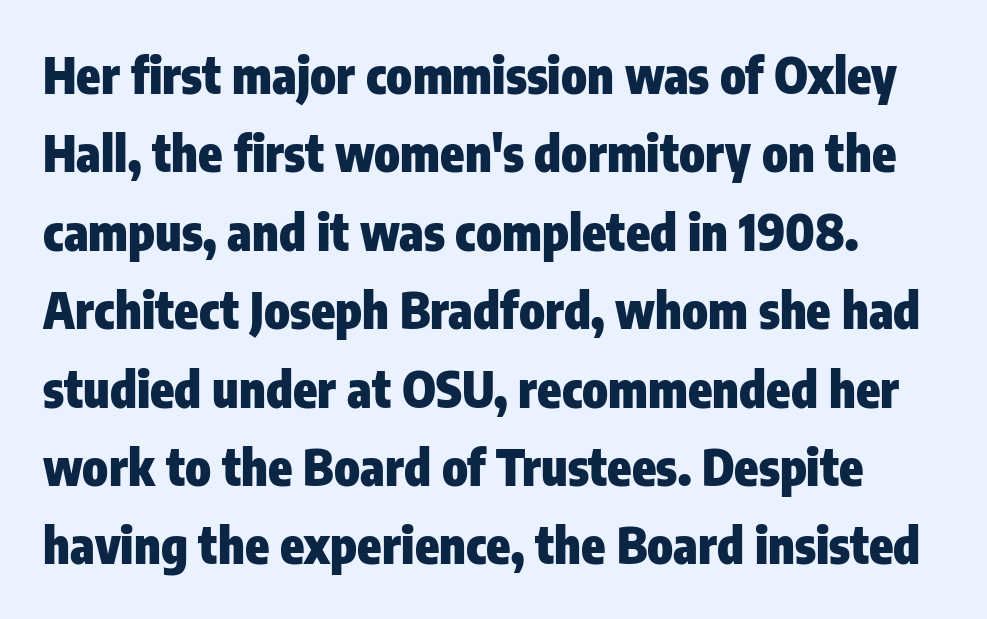
Q: Is the text bold? A: Yes.
Q: Is the text italic (slanted)? A: No, it is upright.
Q: Is the typeface a serif or a sans-serif typeface? A: Sans-serif.
Q: Is the text underlined? A: No.
Q: Is the spacing between letters normal or unusually wide? A: Normal.
Q: Is the spacing between lines tight, normal or loose? A: Normal.
Q: Width (condensed, normal, or wide)? A: Condensed.
Q: Stroke contrast? A: Low.
Q: x-height? A: Medium.
Q: Monospaced? A: No.
